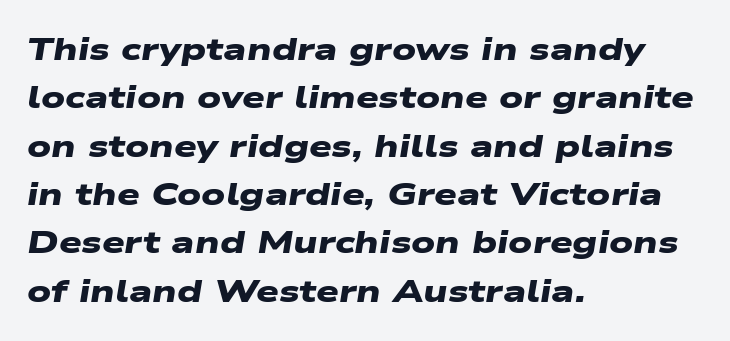
{"serif": "no", "bold": "yes", "weight": "heavy", "width": "wide", "stroke_contrast": "low", "x_height": "medium", "monospaced": "no", "underline": "no", "align": "left", "line_spacing": "normal", "line_spacing_ratio": 1.51, "letter_spacing": "normal", "letter_spacing_em": 0.0, "glyph_px": 32}
